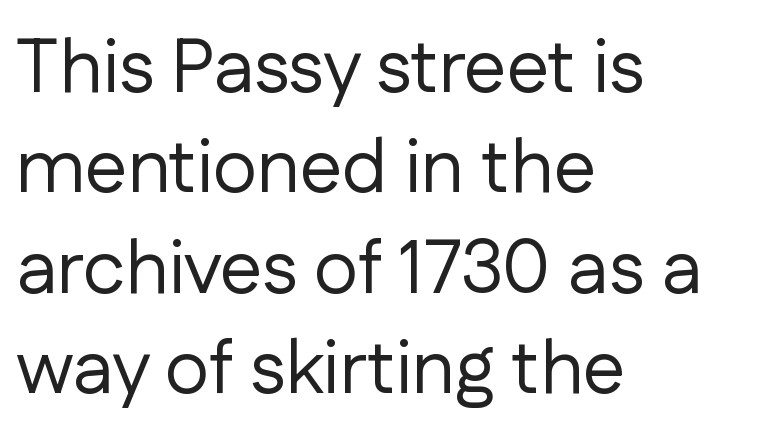
Q: Is the text bold? A: No.
Q: Is the text italic (slanted)? A: No, it is upright.
Q: Is the typeface a serif or a sans-serif typeface? A: Sans-serif.
Q: Is the text underlined? A: No.
Q: How is the paragraph aligned? A: Left-aligned.
Q: Is the spacing between letters normal or unusually wide? A: Normal.
Q: Is the spacing between lines tight, normal or loose? A: Normal.
Q: Width (condensed, normal, or wide)? A: Normal.
Q: Stroke contrast? A: Low.
Q: x-height? A: Medium.
Q: Monospaced? A: No.
